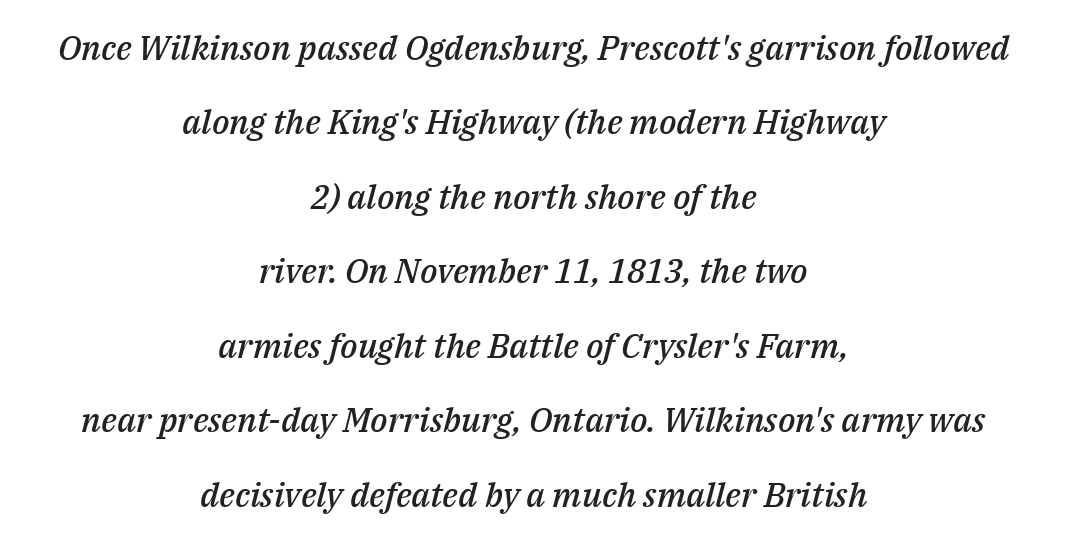
Successive baselines arrive slowly, with a big drop between each. Yep, that's italic — everything's leaning. The zone under the glyphs is completely vacant. Each letter keeps its own natural width here, so spacing adapts to shape.
